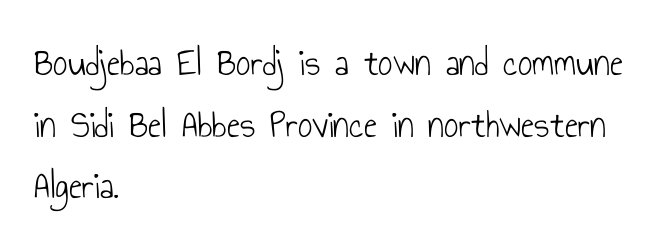
The tracking reads as untouched default to a designer's eye. This is not heavy type; no bold has been used. The lines are quadded left. Spacing verdict: proportional, widths tailored to each character. Has an underline been added? It has not. Vertical spacing — default.
